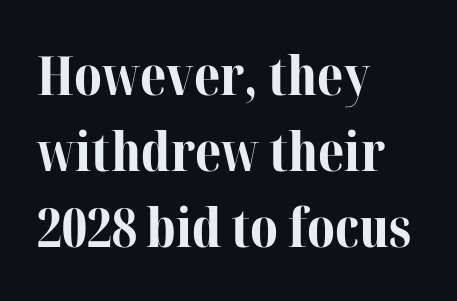
This rendering employs a face with finishing strokes, i.e., a serif. A typesetter would call this leading conventional body-copy spacing. The letters sit at their default tracking, neither squeezed nor spread. This is the regular roman posture of the typeface.
